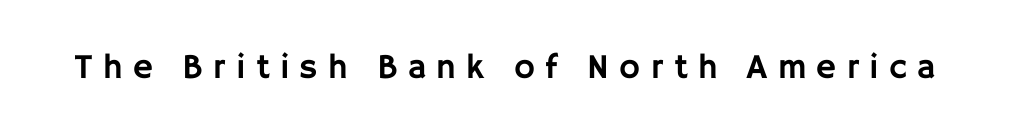
Q: Is the text italic (slanted)? A: No, it is upright.
Q: Is the typeface a serif or a sans-serif typeface? A: Sans-serif.
Q: Is the text underlined? A: No.
Q: Is the spacing between letters normal or unusually wide? A: Unusually wide.
Q: Width (condensed, normal, or wide)? A: Normal.
Q: Stroke contrast? A: Low.
Q: x-height? A: Large.
Q: Monospaced? A: No.
